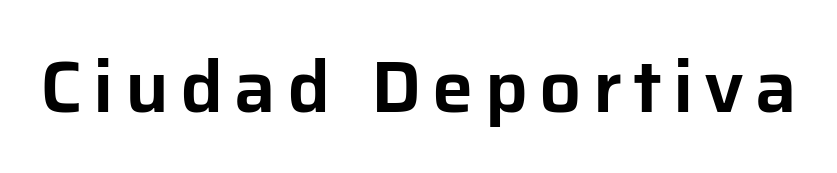
The image shows 74 px sans-serif type, upright; set not underlined; low stroke contrast and a medium x-height.
